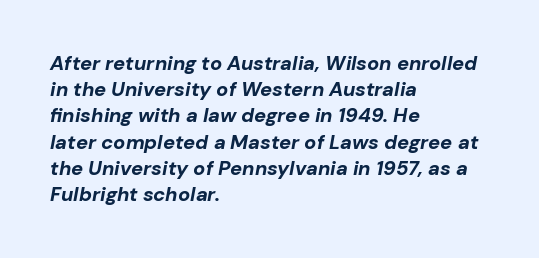
The image shows 20 px bold type, italic (leaning right); set left-aligned, normal line spacing (1.31x), normal letter spacing, not underlined.
